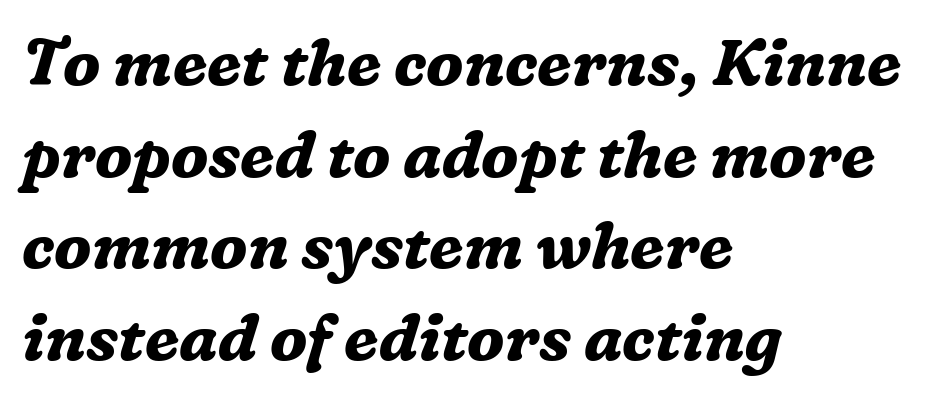
One-word summary of the alignment: left. Interline gaps are of average width in this sample. The face used here has a pronounced slope to its letters. The characters look thick and weighty, a clear bold.
